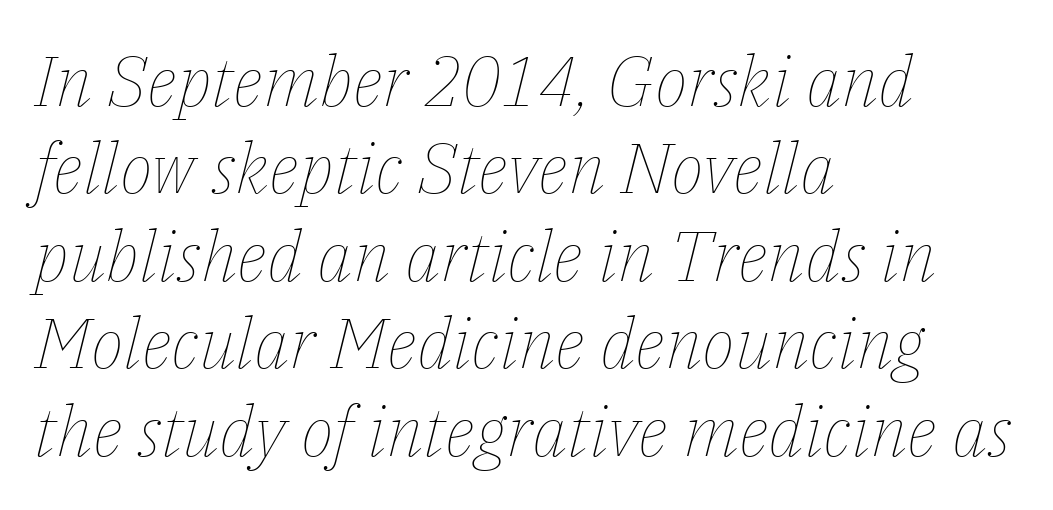
Look at the tracking — it's just the regular setting, nothing added. The setting favours the left margin, as ordinary paragraphs usually do. Descender tails drop into unmarked territory. These lines sit exactly where default settings would place them. The rendering uses natural spacing where letterforms have individual widths.
